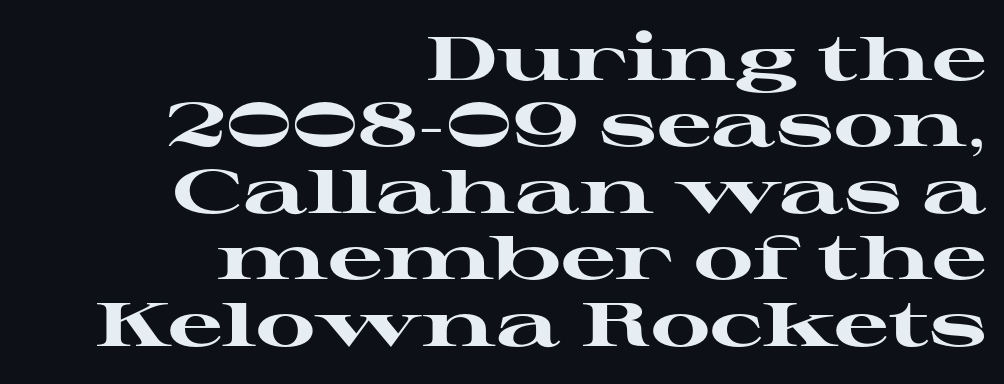
The rendering uses natural spacing where letterforms have individual widths. The designer went with a serif here, giving each stem small feet. Notice how the passage keeps a crisp vertical edge on the right only. Standard letterfit; no display-style spreading of the glyphs. Set as a true bold cut, around the 700 mark.
